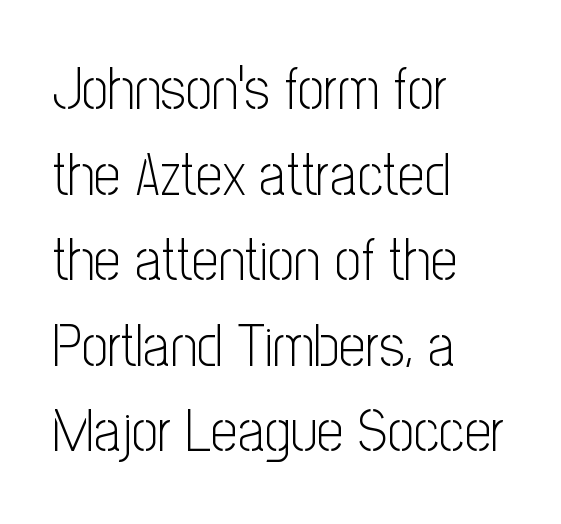
Type without underlining. Italic? Not at all — the glyphs are vertical. Is the type heavy? It reads as light-to-regular instead. Varying glyph widths throughout — classic text-font behaviour. Typeset ragged right — the left edge is the straight one. The leading is moderate, giving the passage an even texture.
